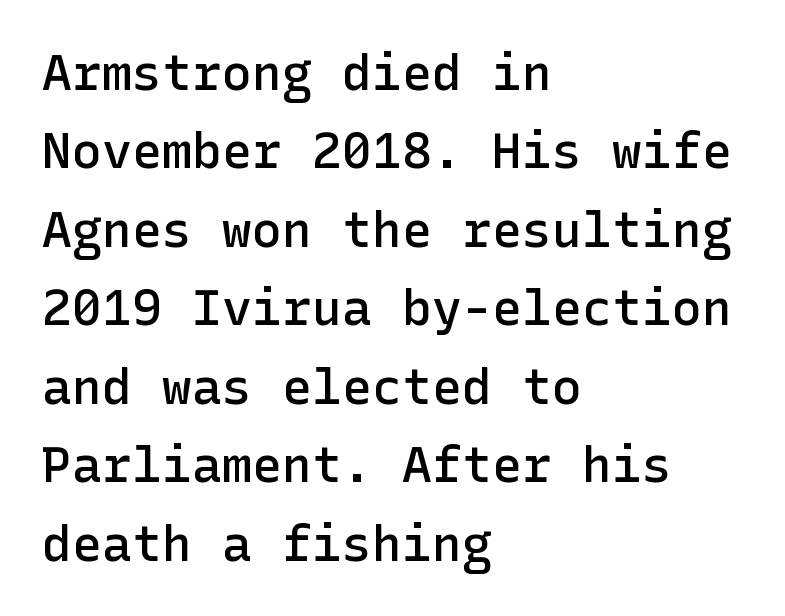
The image shows 50 px semibold sans-serif type, upright; set left-aligned, normal line spacing (1.57x), normal letter spacing, not underlined; low stroke contrast and a medium x-height.
